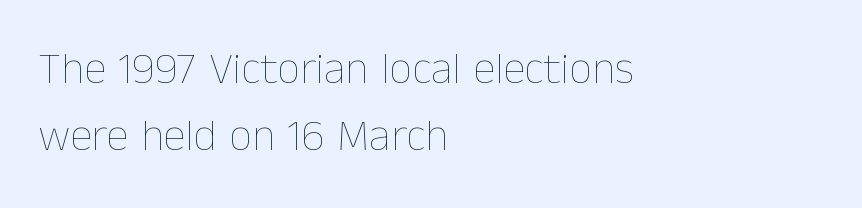
The image shows 45 px thin type, upright; set left-aligned, normal line spacing (1.48x), normal letter spacing, not underlined; low stroke contrast and a medium x-height.
